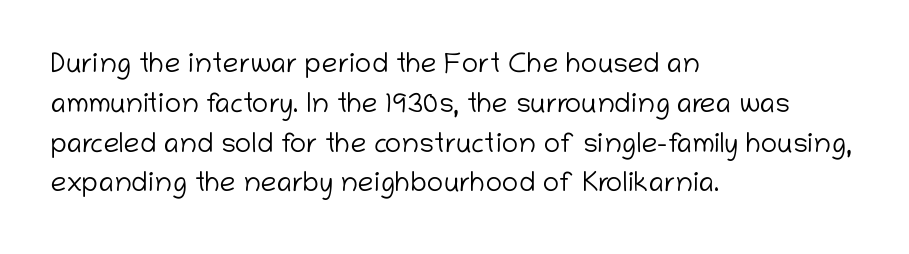
Q: Is the text bold? A: No.
Q: Is the text italic (slanted)? A: No, it is upright.
Q: Is the typeface a serif or a sans-serif typeface? A: Sans-serif.
Q: Is the text underlined? A: No.
Q: How is the paragraph aligned? A: Left-aligned.
Q: Is the spacing between letters normal or unusually wide? A: Normal.
Q: Is the spacing between lines tight, normal or loose? A: Normal.
Q: Width (condensed, normal, or wide)? A: Normal.
Q: Stroke contrast? A: Low.
Q: x-height? A: Medium.
Q: Monospaced? A: No.
